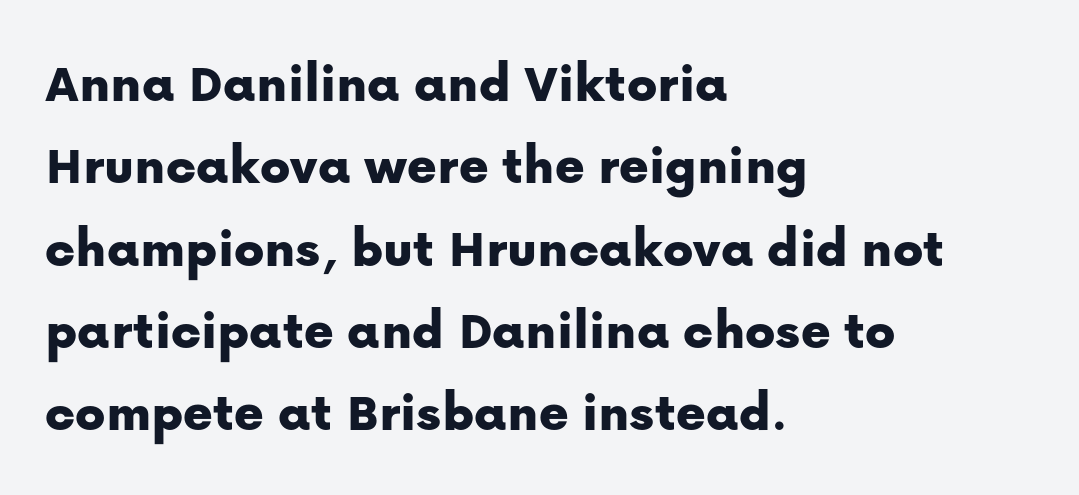
Line spacing here is normal. Visually the block forms a straight wall on the left and a jagged coastline on the right. The gaps between neighbouring characters are ordinary and unremarkable. This is roman type, the default non-slanted kind.
